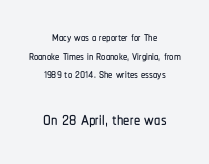
The image shows 25 px text type, upright; set centered, tight line spacing (1.09x), normal letter spacing, not underlined; the second (bottom) block is 1.47x larger.
